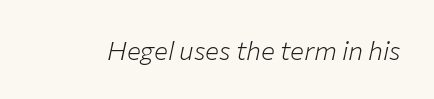
{"italic": "yes", "lean": "right", "slant_degrees": 12, "bold": "no", "underline": "no", "letter_spacing": "normal", "letter_spacing_em": 0.0, "glyph_px": 26}
